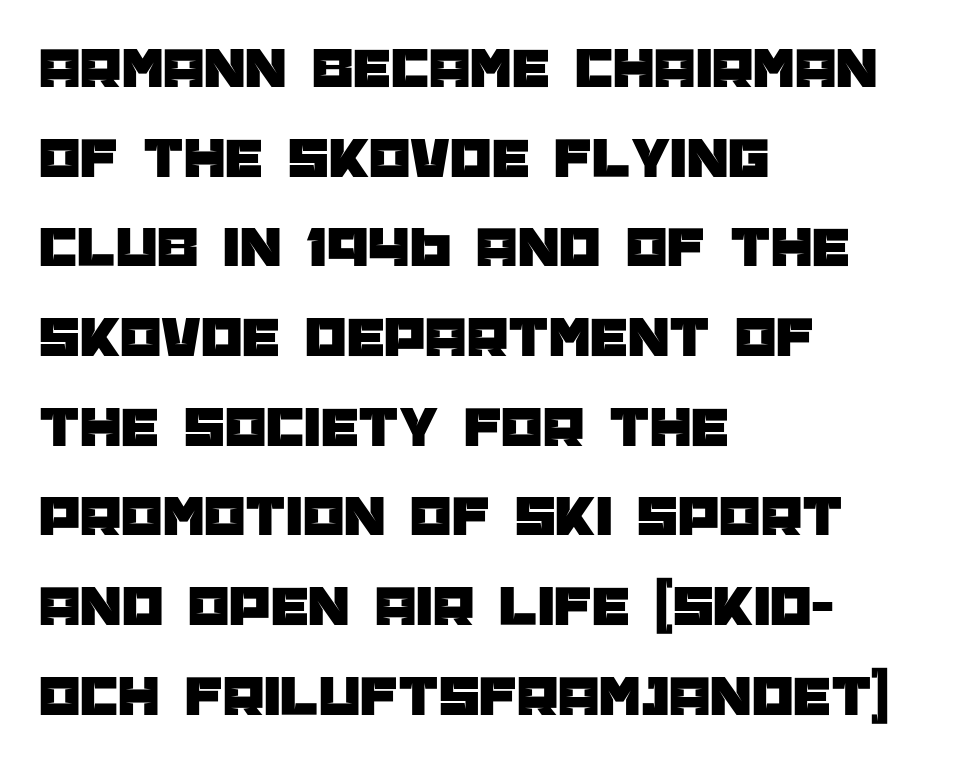
Q: Is the text italic (slanted)? A: No, it is upright.
Q: Is the typeface a serif or a sans-serif typeface? A: Sans-serif.
Q: Is the text underlined? A: No.
Q: How is the paragraph aligned? A: Left-aligned.
Q: Is the spacing between letters normal or unusually wide? A: Normal.
Q: Is the spacing between lines tight, normal or loose? A: Normal.
Q: Width (condensed, normal, or wide)? A: Normal.
Q: Stroke contrast? A: Low.
Q: x-height? A: Large.
Q: Monospaced? A: No.
